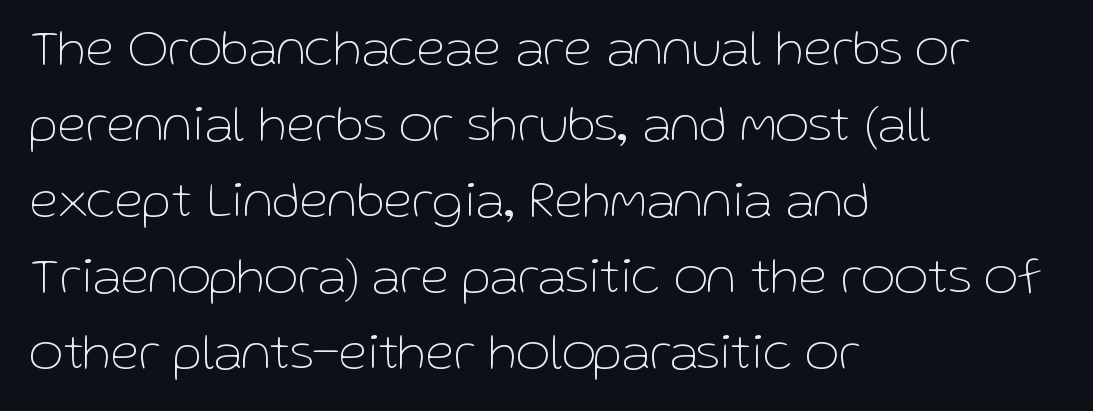
{"serif": "no", "italic": "no", "bold": "no", "weight": "thin", "width": "normal", "stroke_contrast": "low", "x_height": "medium", "monospaced": "no", "underline": "no", "align": "left", "line_spacing": "normal", "line_spacing_ratio": 1.46, "letter_spacing": "normal", "letter_spacing_em": 0.0, "glyph_px": 52}
